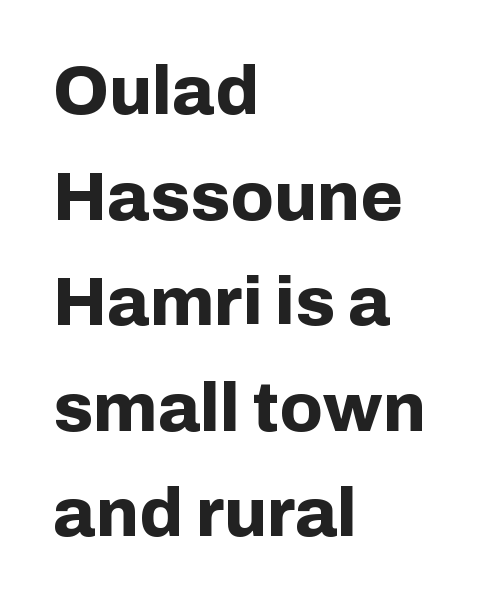
The image shows 69 px bold sans-serif type, upright; set left-aligned, normal line spacing (1.53x), normal letter spacing, not underlined; low stroke contrast and a medium x-height.
